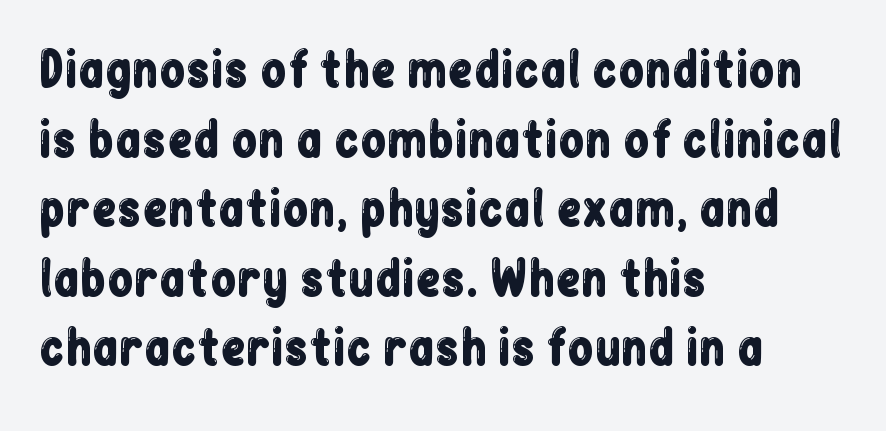
Classification — sans serif. Casual observation: everything's shoved over to the left. The lettering stays uniformly vertical, giving the passage a roman look. Vertical spacing — default. In terms of letterspacing, this is plain default setting. Here the designer chose a conventional face with non-uniform glyph widths.
